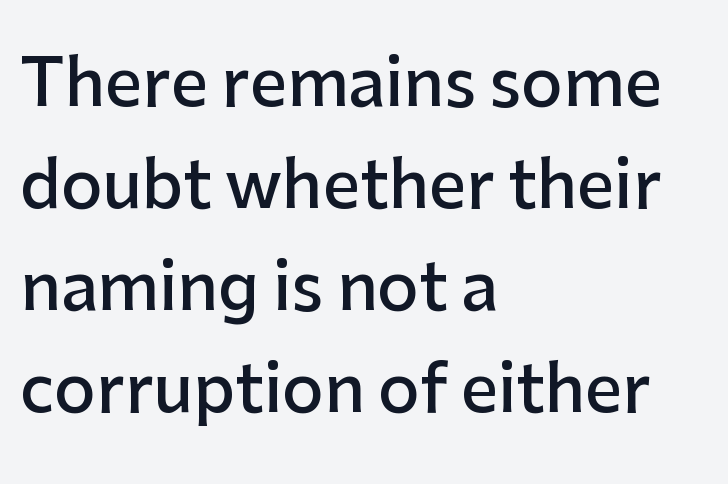
Q: Is the text bold? A: Semi-bold.
Q: Is the text italic (slanted)? A: No, it is upright.
Q: Is the typeface a serif or a sans-serif typeface? A: Sans-serif.
Q: Is the text underlined? A: No.
Q: How is the paragraph aligned? A: Left-aligned.
Q: Is the spacing between letters normal or unusually wide? A: Normal.
Q: Is the spacing between lines tight, normal or loose? A: Normal.
Q: Width (condensed, normal, or wide)? A: Normal.
Q: Stroke contrast? A: Low.
Q: x-height? A: Medium.
Q: Monospaced? A: No.
